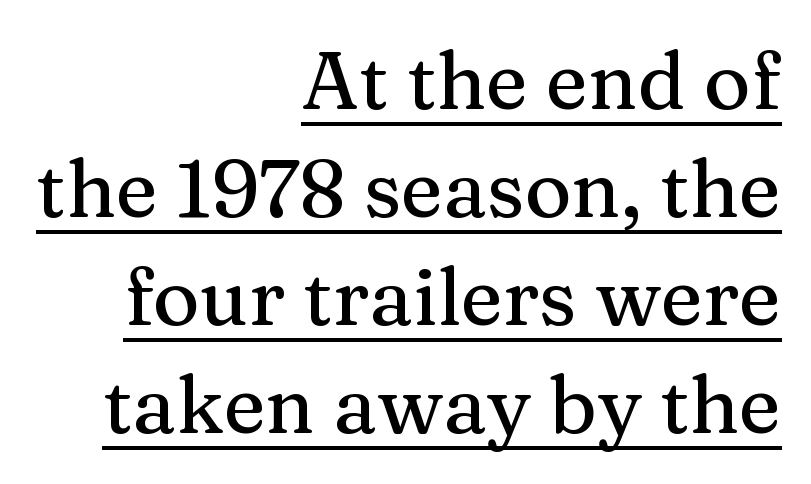
{"serif": "yes", "italic": "no", "width": "normal", "stroke_contrast": "medium", "x_height": "medium", "monospaced": "no", "underline": "yes", "align": "right", "line_spacing": "normal", "line_spacing_ratio": 1.35, "letter_spacing": "normal", "letter_spacing_em": 0.0, "glyph_px": 80}
